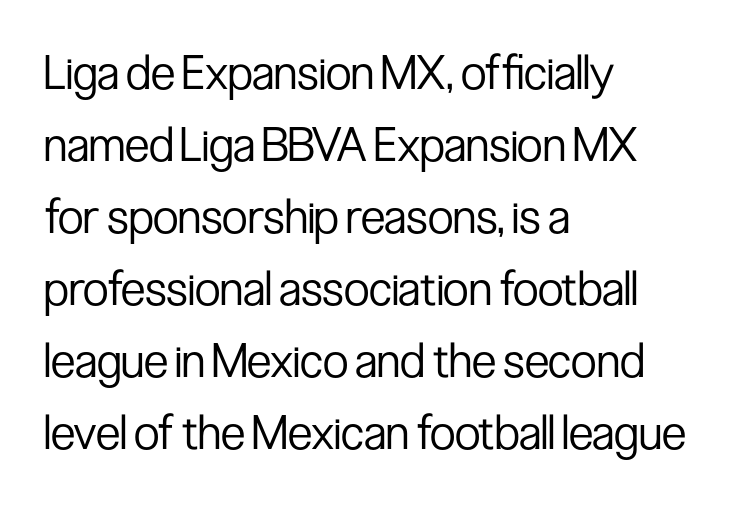
{"serif": "no", "italic": "no", "bold": "no", "weight": "regular", "width": "condensed", "stroke_contrast": "low", "x_height": "medium", "monospaced": "no", "underline": "no", "align": "left", "line_spacing": "normal", "line_spacing_ratio": 1.53, "letter_spacing": "normal", "letter_spacing_em": 0.0, "glyph_px": 47}
